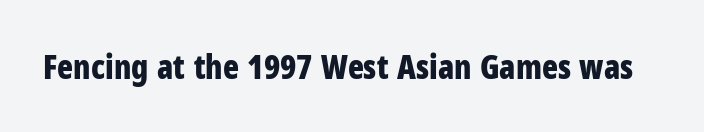
Characters remain perfectly vertical along every line. These words are printed bold, with thick strokes throughout. Nope, no serifs anywhere on these letters. The rendering uses natural spacing where letterforms have individual widths.
